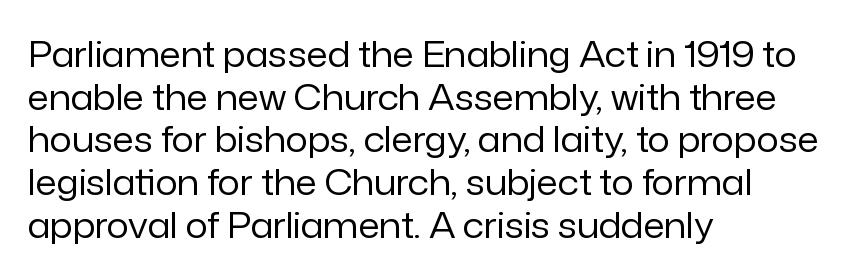
The image shows 35 px regular-weight sans-serif type, upright; set left-aligned, line spacing 1.22x, normal letter spacing, not underlined; low stroke contrast and a medium x-height.
